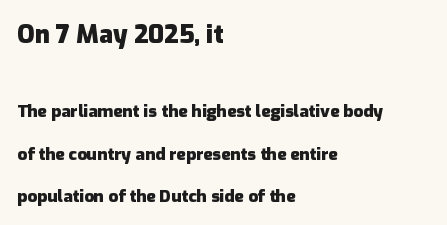
Q: Is the text bold? A: Yes.
Q: Is the text italic (slanted)? A: No, it is upright.
Q: Is the text underlined? A: No.
Q: How is the paragraph aligned? A: Left-aligned.
Q: Is the spacing between letters normal or unusually wide? A: Normal.
Q: Is the spacing between lines tight, normal or loose? A: Loose.
Q: Which block of text is set in a larger size, the first (top) or the second (bottom)? A: The first (top) one.
